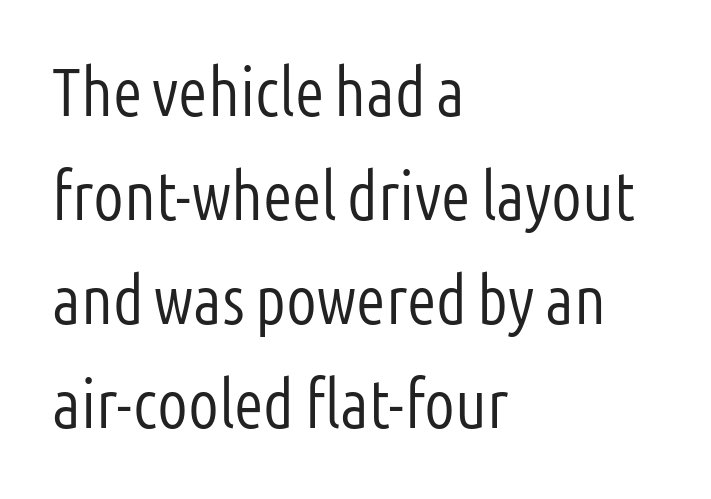
Caption: multi-line text, flush left, ragged right. Students, observe: this is what conventionally led text looks like. You could not count columns in this text — the font is proportionally spaced. Regarding serifs, this sample does without them. Stroke mass is kept to a normal reading level or below.
